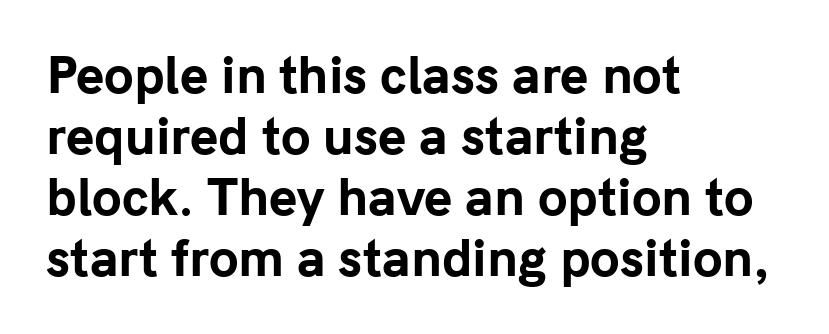
Standard letterfit; no display-style spreading of the glyphs. Heavy, bold letterforms. What kind of face is this? One without serifs — a sans. The lines sit at an ordinary, default distance from one another. The lines are quadded left.
